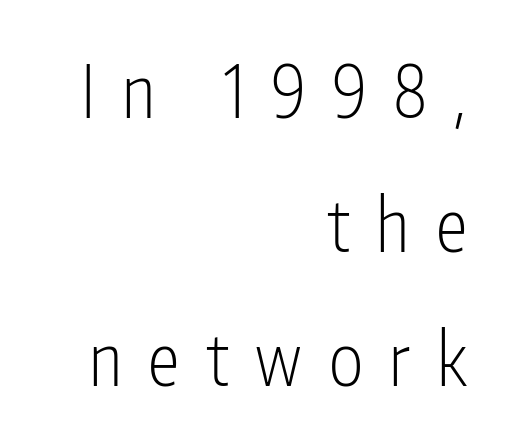
Q: Is the text bold? A: No.
Q: Is the text italic (slanted)? A: No, it is upright.
Q: Is the typeface a serif or a sans-serif typeface? A: Sans-serif.
Q: Is the text underlined? A: No.
Q: How is the paragraph aligned? A: Right-aligned.
Q: Is the spacing between letters normal or unusually wide? A: Unusually wide.
Q: Width (condensed, normal, or wide)? A: Condensed.
Q: Stroke contrast? A: Low.
Q: x-height? A: Medium.
Q: Monospaced? A: No.
